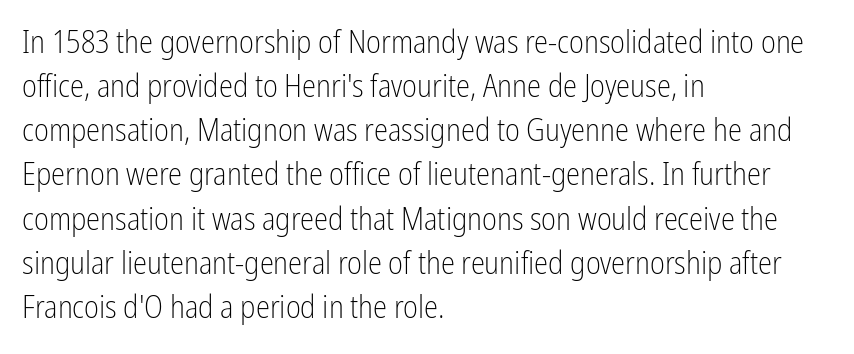
The line-height multiplier appears to be the usual default. A typesetter would label this face a sans. The lines are quadded left. Posture: vertical.
